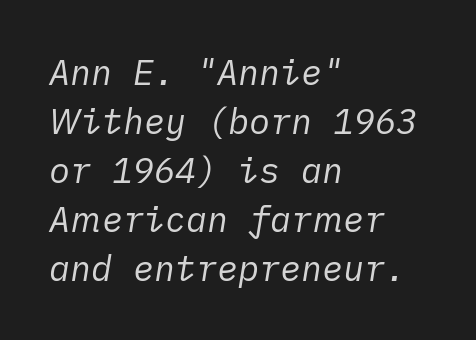
The image shows 35 px regular-weight type, italic (leaning right); set left-aligned, normal line spacing (1.4x), normal letter spacing, not underlined; low stroke contrast and a medium x-height.
